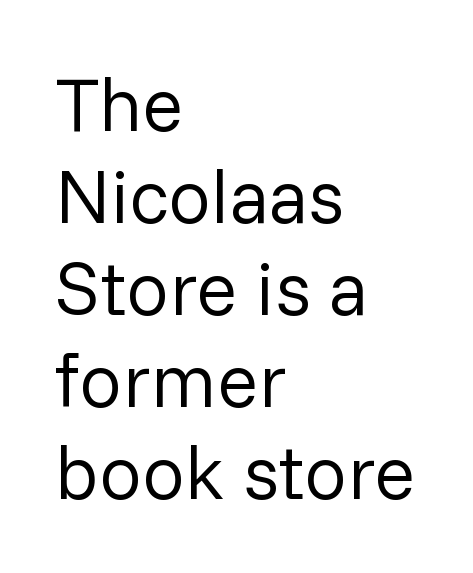
Q: Is the text bold? A: No.
Q: Is the text italic (slanted)? A: No, it is upright.
Q: Is the typeface a serif or a sans-serif typeface? A: Sans-serif.
Q: Is the text underlined? A: No.
Q: How is the paragraph aligned? A: Left-aligned.
Q: Is the spacing between letters normal or unusually wide? A: Normal.
Q: Width (condensed, normal, or wide)? A: Normal.
Q: Stroke contrast? A: Low.
Q: x-height? A: Medium.
Q: Monospaced? A: No.
